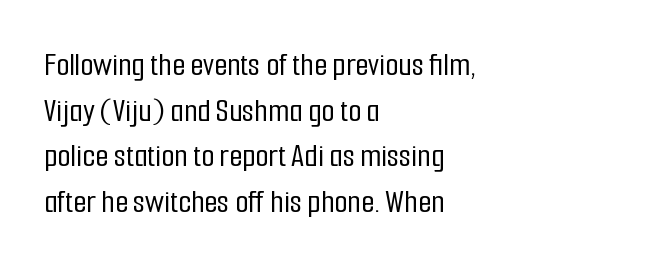
The image shows 34 px condensed sans-serif type, upright; set left-aligned, normal line spacing (1.34x), normal letter spacing, not underlined; low stroke contrast and a medium x-height.
